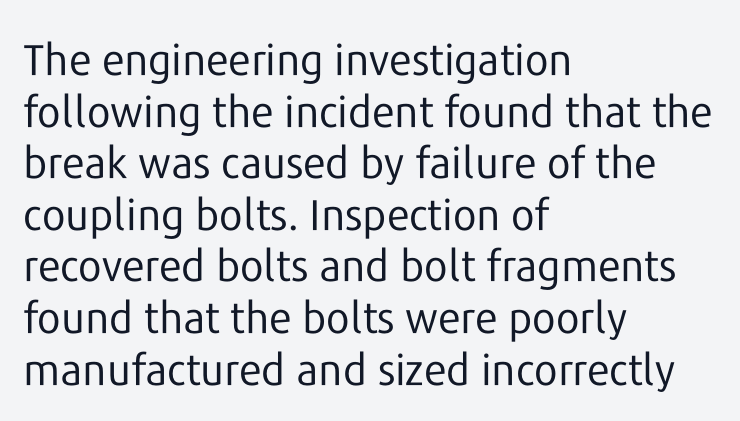
{"serif": "no", "italic": "no", "bold": "no", "weight": "regular", "width": "normal", "stroke_contrast": "low", "x_height": "medium", "monospaced": "no", "underline": "no", "align": "left", "line_spacing_ratio": 1.2, "letter_spacing": "normal", "letter_spacing_em": 0.0, "glyph_px": 43}
